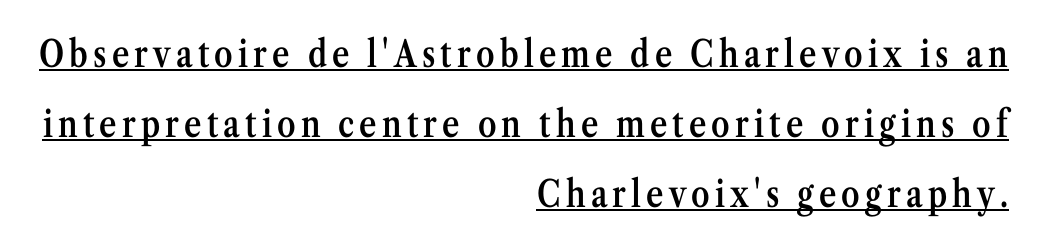
The image shows 37 px semibold, condensed serif type, upright; set right-aligned, line spacing 1.89x, underlined; medium stroke contrast and a medium x-height.
